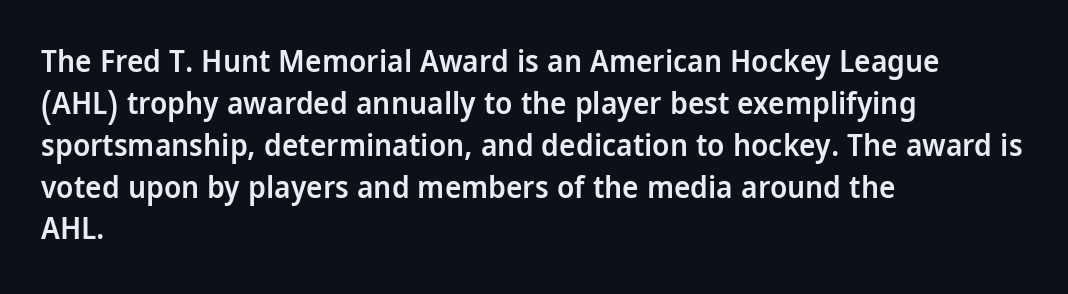
The image shows 31 px semibold, condensed sans-serif type, upright; set left-aligned, normal line spacing (1.35x), normal letter spacing, not underlined; low stroke contrast and a large x-height.
